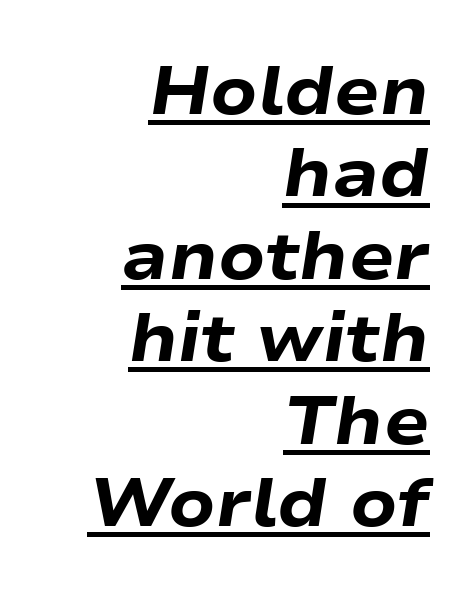
Q: Is the text bold? A: Yes.
Q: Is the text italic (slanted)? A: Yes, it leans right by about 9 degrees.
Q: Is the text underlined? A: Yes.
Q: How is the paragraph aligned? A: Right-aligned.
Q: Is the spacing between letters normal or unusually wide? A: Normal.
Q: Width (condensed, normal, or wide)? A: Wide.
Q: Stroke contrast? A: Low.
Q: x-height? A: Medium.
Q: Monospaced? A: No.
